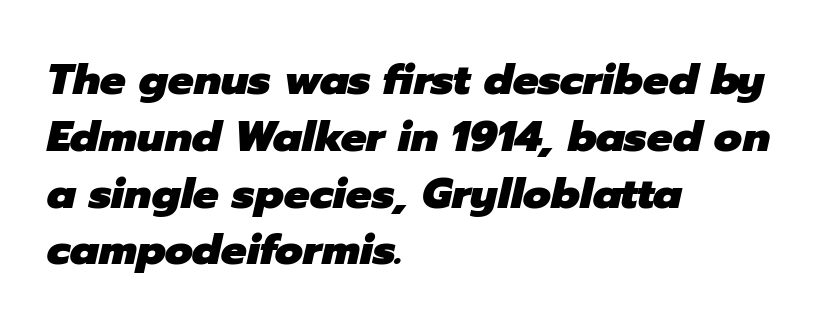
Q: Is the text bold? A: Yes.
Q: Is the text italic (slanted)? A: Yes, it leans right by about 12 degrees.
Q: Is the text underlined? A: No.
Q: How is the paragraph aligned? A: Left-aligned.
Q: Is the spacing between letters normal or unusually wide? A: Normal.
Q: Is the spacing between lines tight, normal or loose? A: Normal.
Q: Width (condensed, normal, or wide)? A: Normal.
Q: Stroke contrast? A: Low.
Q: x-height? A: Medium.
Q: Monospaced? A: No.
